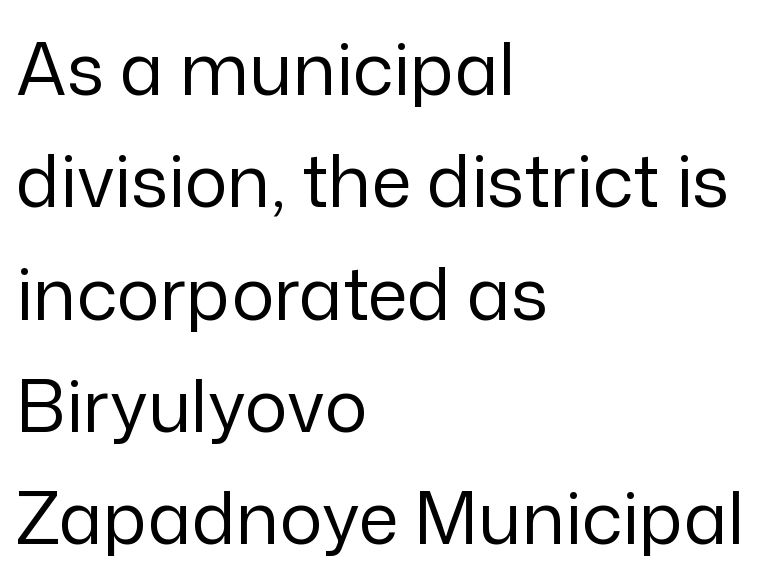
A typesetter would call this proportional, since set widths differ per character. Check the space under the baseline: it is left empty. Glyph-to-glyph distance matches everyday printed text. Reading down the block, your eye returns to a fixed left position each line. Quick note: interline space is typical.
